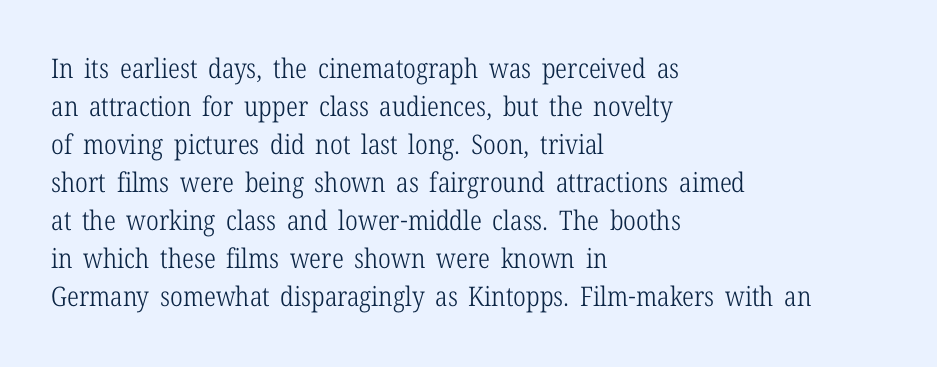
Q: Is the text bold? A: No.
Q: Is the text italic (slanted)? A: No, it is upright.
Q: Is the text underlined? A: No.
Q: How is the paragraph aligned? A: Left-aligned.
Q: Is the spacing between letters normal or unusually wide? A: Normal.
Q: Is the spacing between lines tight, normal or loose? A: Normal.
